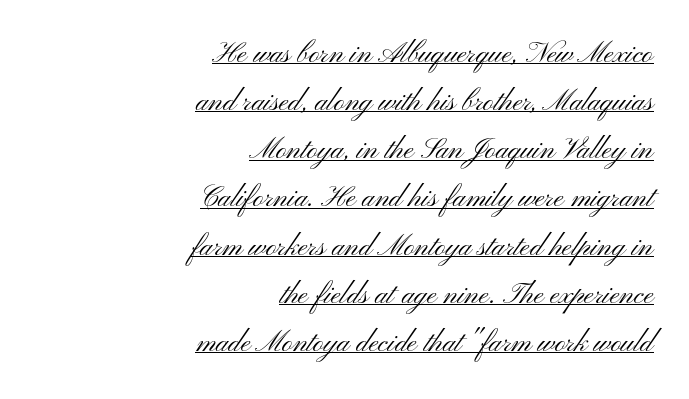
The image shows 29 px light, wide sans-serif type; set right-aligned, normal line spacing (1.66x), normal letter spacing, underlined; medium stroke contrast and a small x-height.
